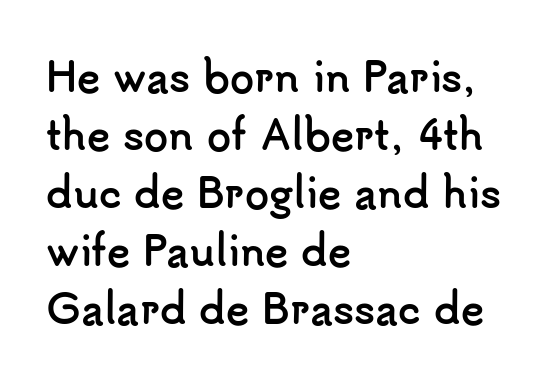
Q: Is the text bold? A: Yes.
Q: Is the text italic (slanted)? A: No, it is upright.
Q: Is the typeface a serif or a sans-serif typeface? A: Sans-serif.
Q: Is the text underlined? A: No.
Q: How is the paragraph aligned? A: Left-aligned.
Q: Is the spacing between letters normal or unusually wide? A: Normal.
Q: Is the spacing between lines tight, normal or loose? A: Normal.
Q: Width (condensed, normal, or wide)? A: Normal.
Q: Stroke contrast? A: Low.
Q: x-height? A: Small.
Q: Monospaced? A: No.
